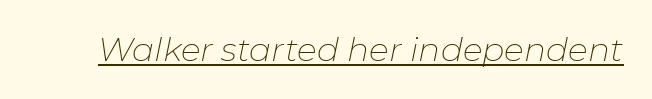
Tracking here is standard; glyphs follow each other at the usual distance. You could not count columns in this text — the font is proportionally spaced. Bold? No — there's no thickening of the strokes. Each line of the rendering has a horizontal stroke beneath the glyphs. A typesetter would mark this as italic.
